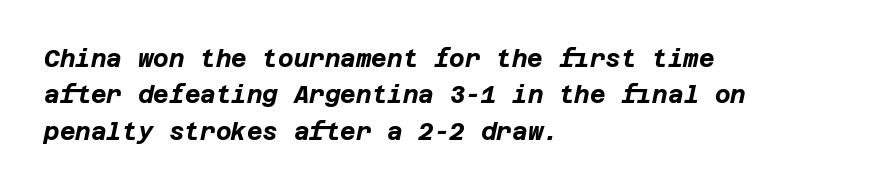
Left-aligned paragraph, ragged on the right. No extra tracking has been applied to these lines. The font's italic variant was chosen for this text. Letters rest on an invisible, unmarked baseline.
